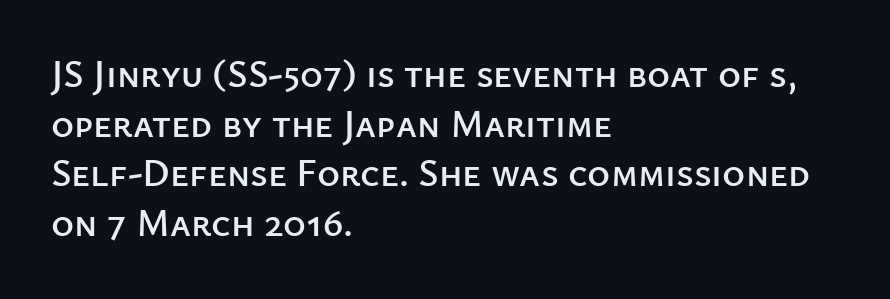
{"serif": "no", "italic": "no", "width": "normal", "stroke_contrast": "low", "x_height": "medium", "monospaced": "no", "underline": "no", "align": "left", "line_spacing": "normal", "line_spacing_ratio": 1.27, "letter_spacing": "normal", "letter_spacing_em": 0.0, "glyph_px": 39}
